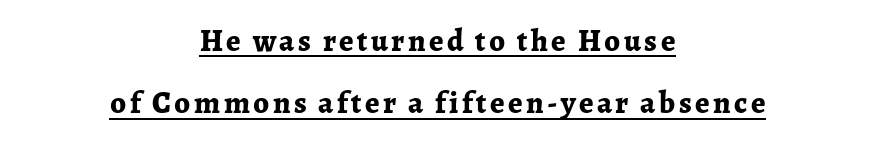
{"serif": "yes", "italic": "no", "bold": "yes", "weight": "bold", "width": "normal", "stroke_contrast": "low", "x_height": "medium", "monospaced": "no", "underline": "yes", "align": "center", "line_spacing": "loose", "line_spacing_ratio": 2.01, "glyph_px": 31}
